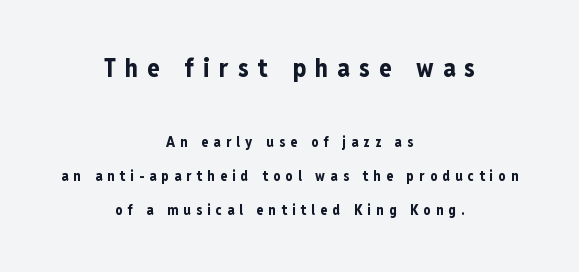
Between one letter and the next there's a generous, obvious gap. Does the copy run flush right? No — it is centered line by line. Decoration check: the copy has no underline. Note: larger setting up top, smaller setting below. Does the weight exceed regular? Yes, all the way to bold. The lines are spread far apart with generous leading.
